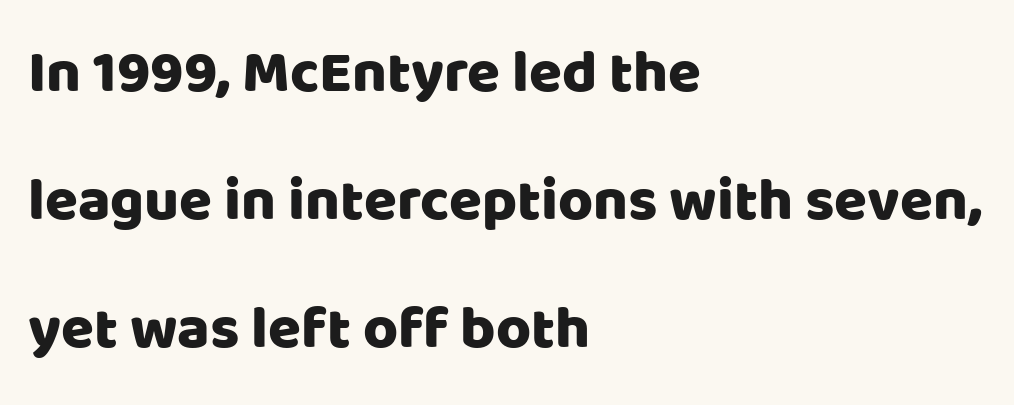
Q: Is the text italic (slanted)? A: No, it is upright.
Q: Is the typeface a serif or a sans-serif typeface? A: Sans-serif.
Q: Is the text underlined? A: No.
Q: How is the paragraph aligned? A: Left-aligned.
Q: Is the spacing between letters normal or unusually wide? A: Normal.
Q: Is the spacing between lines tight, normal or loose? A: Loose.
Q: Width (condensed, normal, or wide)? A: Normal.
Q: Stroke contrast? A: Low.
Q: x-height? A: Large.
Q: Monospaced? A: No.
